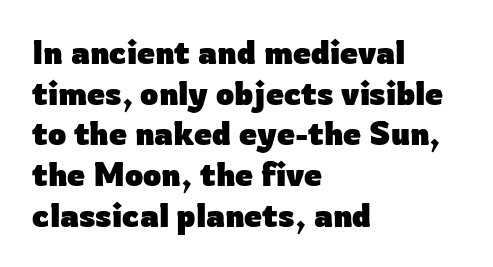
Q: Is the text bold? A: Yes.
Q: Is the text italic (slanted)? A: No, it is upright.
Q: Is the typeface a serif or a sans-serif typeface? A: Sans-serif.
Q: Is the text underlined? A: No.
Q: How is the paragraph aligned? A: Left-aligned.
Q: Is the spacing between letters normal or unusually wide? A: Normal.
Q: Is the spacing between lines tight, normal or loose? A: Normal.
Q: Width (condensed, normal, or wide)? A: Normal.
Q: Stroke contrast? A: Low.
Q: x-height? A: Medium.
Q: Monospaced? A: No.
